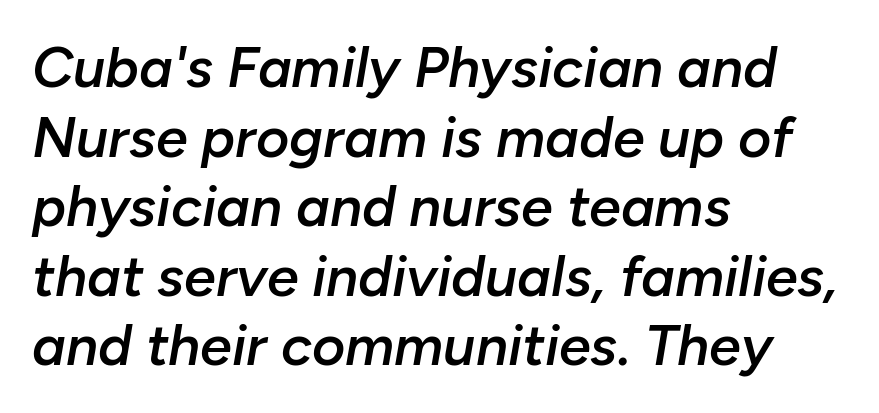
{"italic": "yes", "lean": "right", "slant_degrees": 10, "bold": "semi", "weight": "semibold", "width": "normal", "stroke_contrast": "low", "x_height": "medium", "monospaced": "no", "underline": "no", "align": "left", "line_spacing_ratio": 1.22, "letter_spacing": "normal", "letter_spacing_em": 0.0, "glyph_px": 57}
